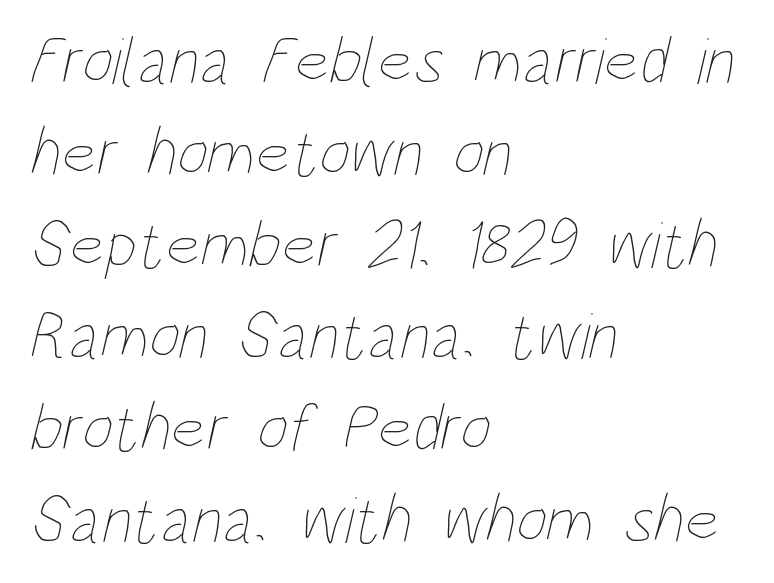
Q: Is the text bold? A: No.
Q: Is the text underlined? A: No.
Q: How is the paragraph aligned? A: Left-aligned.
Q: Is the spacing between letters normal or unusually wide? A: Normal.
Q: Is the spacing between lines tight, normal or loose? A: Normal.
Q: Width (condensed, normal, or wide)? A: Condensed.
Q: Stroke contrast? A: Low.
Q: x-height? A: Large.
Q: Monospaced? A: No.
